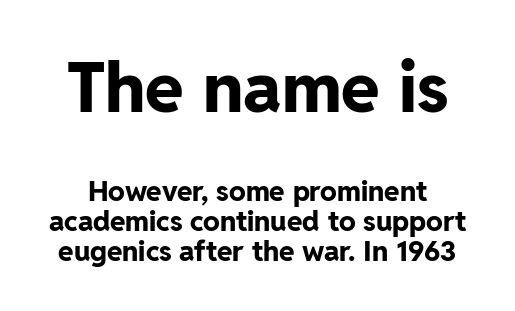
Students, this is bold: see how much ink each stroke carries. A typesetter would call this proportional, since set widths differ per character. Rows of type sit shoulder to shoulder in the vertical direction. Is there any slant? The stems are plumb.
